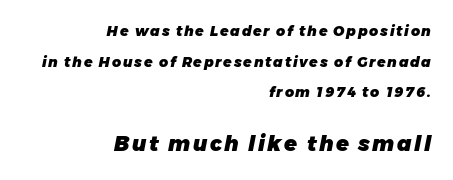
The image shows 21 px bold type, italic (leaning right); set right-aligned, loose line spacing (2.18x), not underlined; the second (bottom) block is 1.5x larger.
